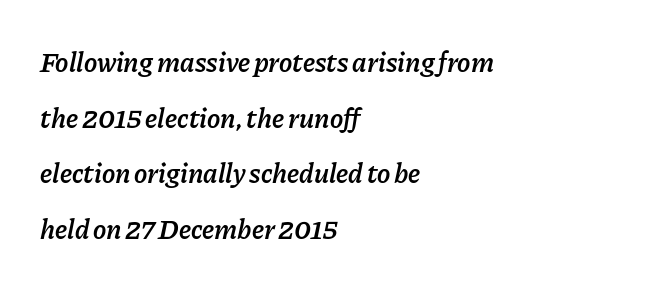
The image shows 28 px semibold type, italic (leaning right); set left-aligned, loose line spacing (1.99x), normal letter spacing, not underlined; low stroke contrast and a medium x-height.
